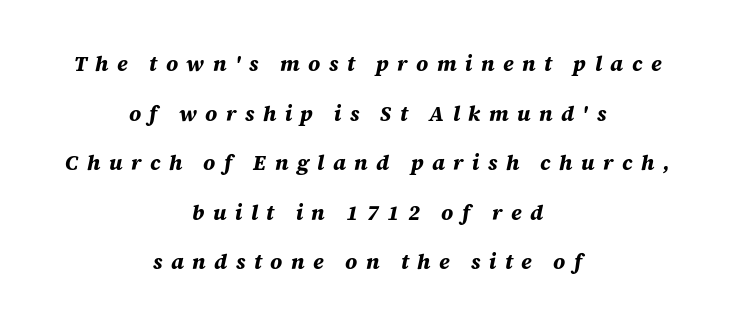
{"italic": "yes", "lean": "right", "slant_degrees": 12, "bold": "yes", "underline": "no", "align": "center", "line_spacing": "loose", "line_spacing_ratio": 2.36, "letter_spacing": "wide", "letter_spacing_em": 0.4, "glyph_px": 21}
